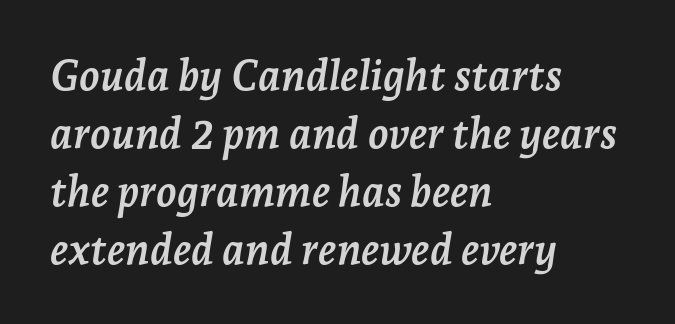
{"serif": "yes", "italic": "yes", "lean": "right", "slant_degrees": 7, "bold": "yes", "weight": "semibold", "width": "normal", "stroke_contrast": "low", "x_height": "medium", "monospaced": "no", "underline": "no", "align": "left", "line_spacing": "normal", "line_spacing_ratio": 1.38, "letter_spacing": "normal", "letter_spacing_em": 0.0, "glyph_px": 42}
